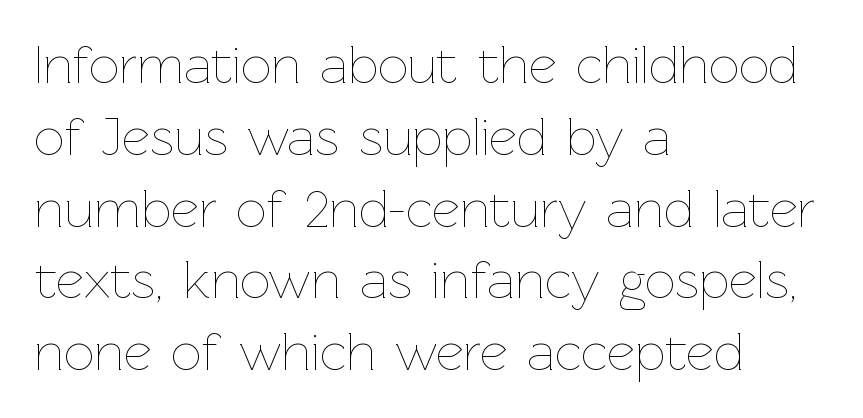
Q: Is the text bold? A: No.
Q: Is the text italic (slanted)? A: No, it is upright.
Q: Is the text underlined? A: No.
Q: How is the paragraph aligned? A: Left-aligned.
Q: Is the spacing between letters normal or unusually wide? A: Normal.
Q: Is the spacing between lines tight, normal or loose? A: Normal.
Q: Width (condensed, normal, or wide)? A: Normal.
Q: Stroke contrast? A: Low.
Q: x-height? A: Medium.
Q: Monospaced? A: No.
